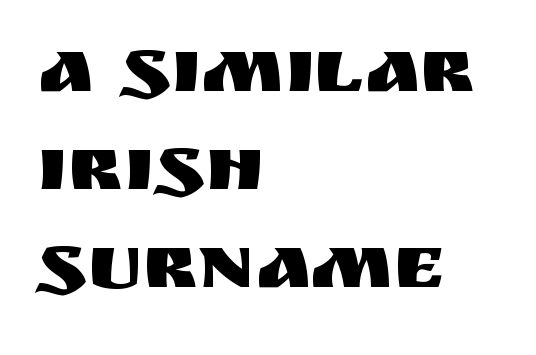
The image shows 79 px sans-serif type, upright; set left-aligned, line spacing 1.24x, normal letter spacing, not underlined; medium stroke contrast and a large x-height.
